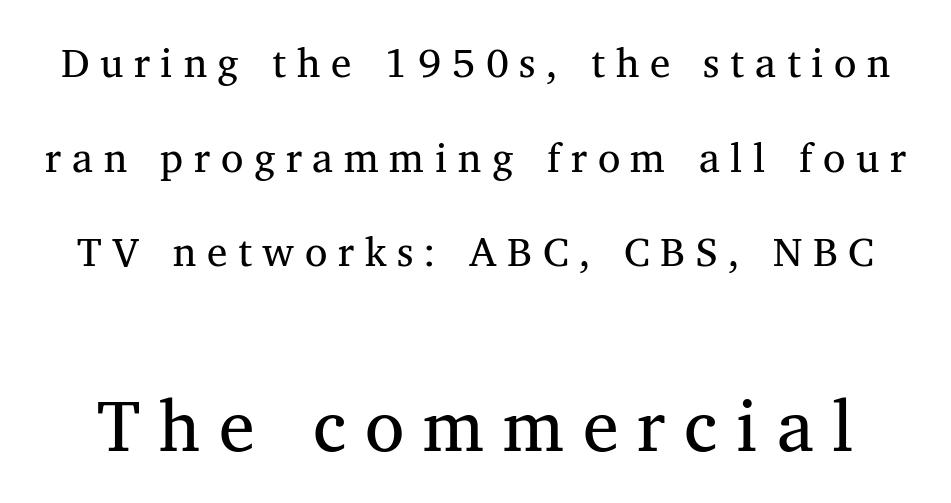
The image shows 72 px regular-weight serif type; set loose line spacing (2.31x), unusually wide letter spacing (+0.26 em), not underlined; the second (bottom) block is 1.76x larger; medium stroke contrast and a medium x-height.
